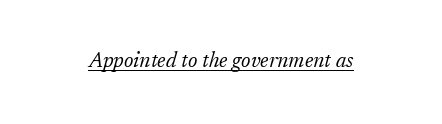
{"italic": "yes", "lean": "right", "slant_degrees": 17, "bold": "no", "underline": "yes", "letter_spacing": "normal", "letter_spacing_em": 0.0, "glyph_px": 21}
